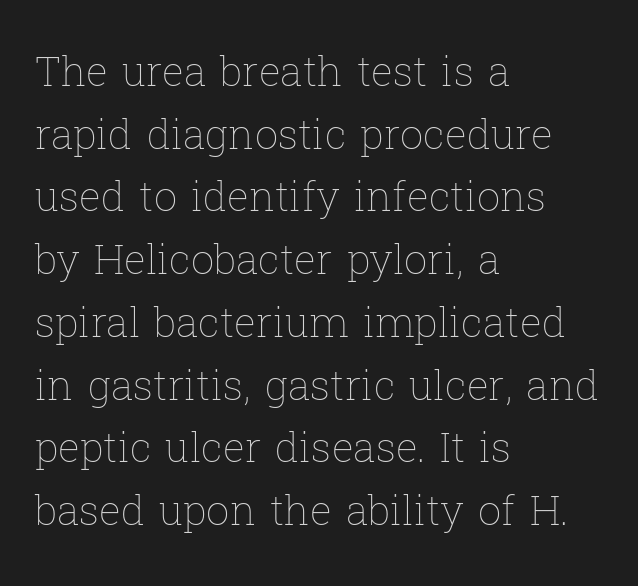
The passage shown is typed in a proportional face where columns would drift. The rendering anchors every line to the left-hand side. Unlike italic type, these characters show no tilt at all. The strip under each line holds only bare page. Students, note that the glyphs here touch the page at normal intervals.
